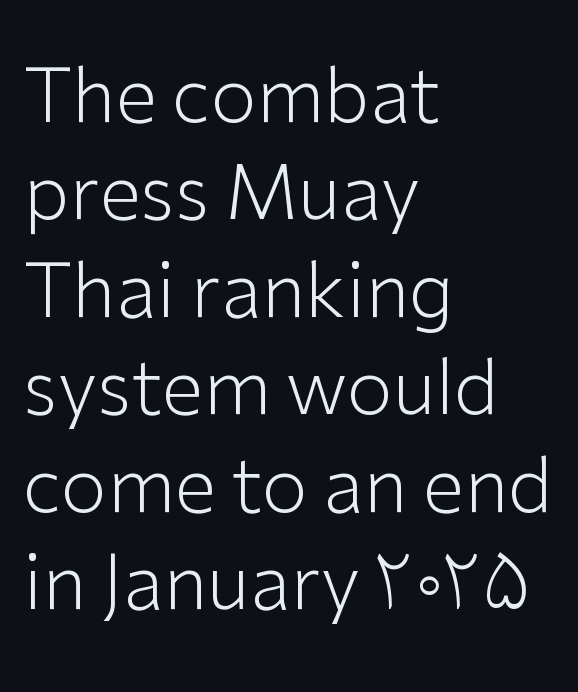
{"serif": "no", "italic": "no", "bold": "no", "weight": "light", "width": "normal", "stroke_contrast": "low", "x_height": "medium", "monospaced": "no", "underline": "no", "align": "left", "line_spacing": "normal", "line_spacing_ratio": 1.3, "letter_spacing": "normal", "letter_spacing_em": 0.0, "glyph_px": 75}
